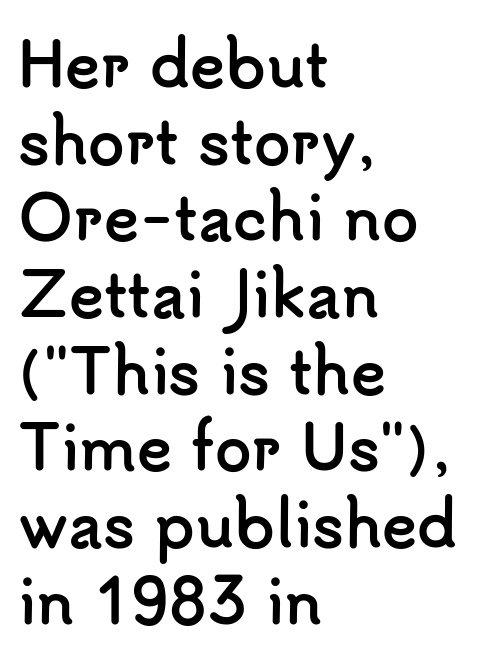
{"serif": "no", "italic": "no", "bold": "yes", "weight": "semibold", "width": "normal", "stroke_contrast": "low", "x_height": "small", "monospaced": "no", "underline": "no", "align": "left", "line_spacing": "normal", "line_spacing_ratio": 1.3, "letter_spacing": "normal", "letter_spacing_em": 0.0, "glyph_px": 59}
